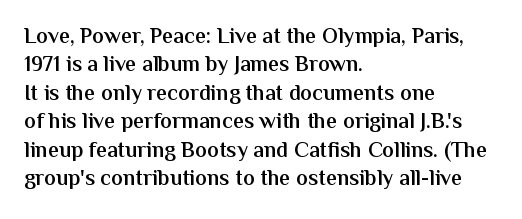
Tall strokes in this sample are plumb rather than angled. Caption: multi-line text, flush left, ragged right. Underline: absent. No extra tracking has been applied to these lines. The passage shown stacks its lines at a standard gap.
